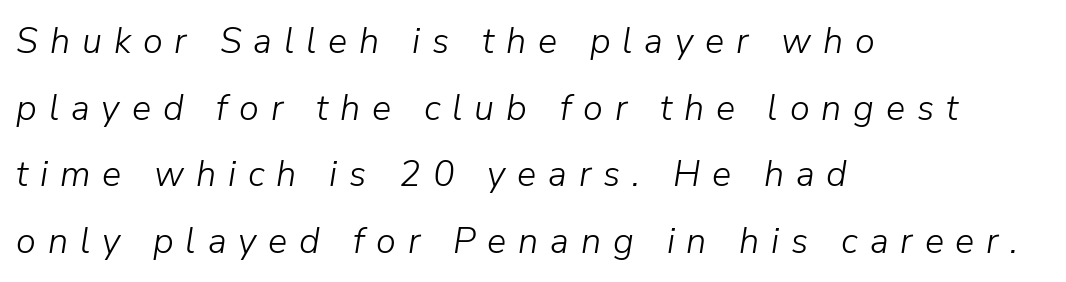
Q: Is the text bold? A: No.
Q: Is the text italic (slanted)? A: Yes, it leans right by about 9 degrees.
Q: Is the text underlined? A: No.
Q: How is the paragraph aligned? A: Left-aligned.
Q: Is the spacing between letters normal or unusually wide? A: Unusually wide.
Q: Width (condensed, normal, or wide)? A: Normal.
Q: Stroke contrast? A: Low.
Q: x-height? A: Medium.
Q: Monospaced? A: No.
